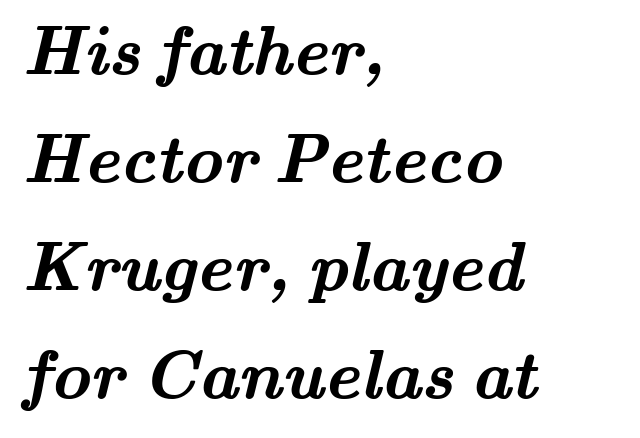
The image shows 68 px semibold, wide serif type; set left-aligned, normal line spacing (1.59x), normal letter spacing, not underlined; medium stroke contrast and a small x-height.
